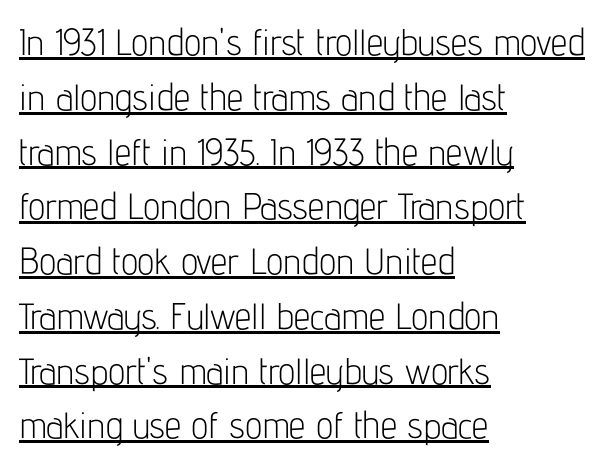
The image shows 37 px light, condensed sans-serif type, upright; set left-aligned, normal line spacing (1.48x), normal letter spacing, underlined; low stroke contrast and a medium x-height.
